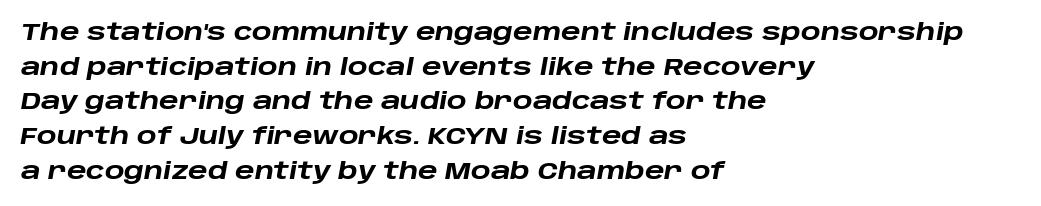
{"italic": "yes", "lean": "right", "slant_degrees": 10, "bold": "yes", "underline": "no", "align": "left", "line_spacing": "normal", "line_spacing_ratio": 1.51, "letter_spacing": "normal", "letter_spacing_em": 0.0, "glyph_px": 23}
